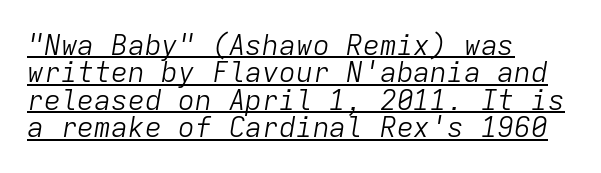
{"italic": "yes", "lean": "right", "slant_degrees": 9, "bold": "no", "weight": "light", "width": "normal", "stroke_contrast": "low", "x_height": "medium", "monospaced": "yes", "underline": "yes", "align": "left", "line_spacing": "tight", "line_spacing_ratio": 0.98, "letter_spacing": "normal", "letter_spacing_em": 0.0, "glyph_px": 28}
